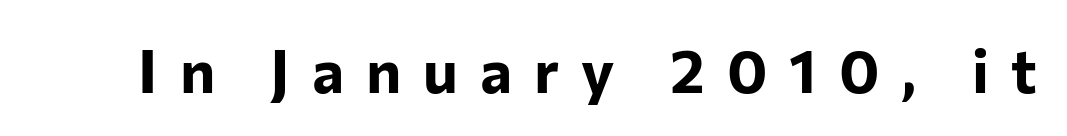
The typesetting leans heavy: a genuine bold. Inter-character spacing is expanded well beyond the font's built-in metrics. The passage shown is typed in a proportional face where columns would drift. I'd call this a sans setting — the letters go barefoot. Ordinary non-slanted type is in use. Plain, unruled lines of type.
